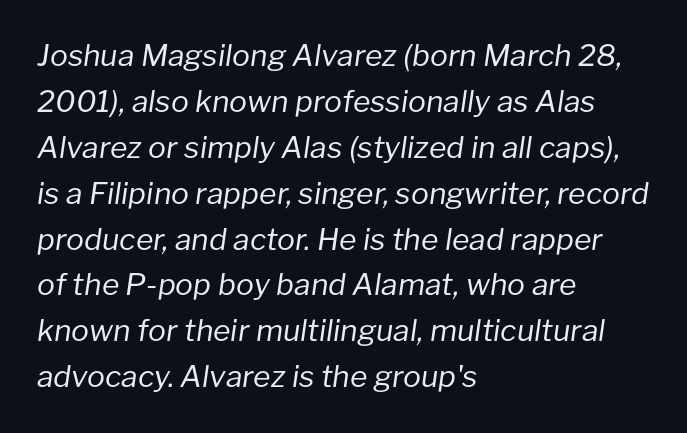
The image shows 30 px regular-weight type, italic (leaning right); set left-aligned, normal line spacing (1.53x), normal letter spacing, not underlined; low stroke contrast and a medium x-height.
